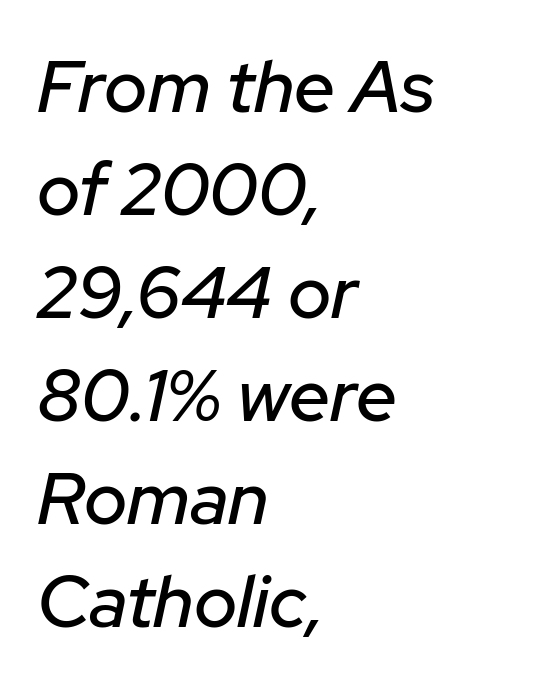
The image shows 73 px text type, italic (leaning right); set left-aligned, normal line spacing (1.41x), normal letter spacing, not underlined; low stroke contrast and a medium x-height.
